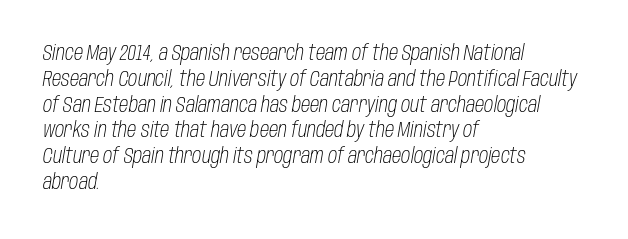
The image shows 21 px text type, italic (leaning right); set left-aligned, line spacing 1.23x, normal letter spacing, not underlined.
